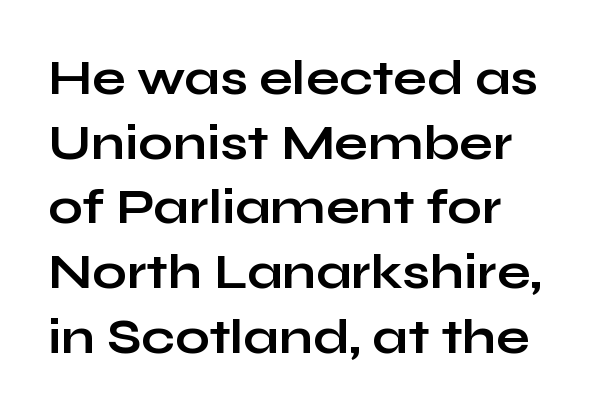
The passage shown is typed in a proportional face where columns would drift. Nothing unusual about the tracking: characters are spaced as the font intends. Summary of weight: heavy, a full bold. Normally led — the rows are evenly, conventionally spaced. Look at the bottom of the vertical strokes: they stop flat, with no serifs. Each row of text sits above clean, open space.
